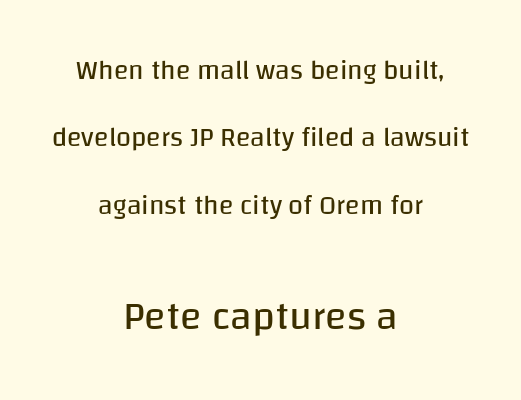
The image shows 40 px regular-weight sans-serif type, upright; set centered, loose line spacing (2.5x), normal letter spacing, not underlined; the second (bottom) block is 1.48x larger; low stroke contrast and a large x-height.
